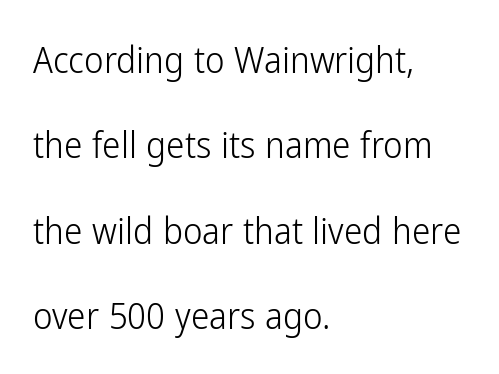
{"serif": "no", "italic": "no", "bold": "no", "weight": "light", "width": "condensed", "stroke_contrast": "low", "x_height": "medium", "monospaced": "no", "underline": "no", "align": "left", "line_spacing": "loose", "line_spacing_ratio": 2.31, "letter_spacing": "normal", "letter_spacing_em": 0.0, "glyph_px": 37}
